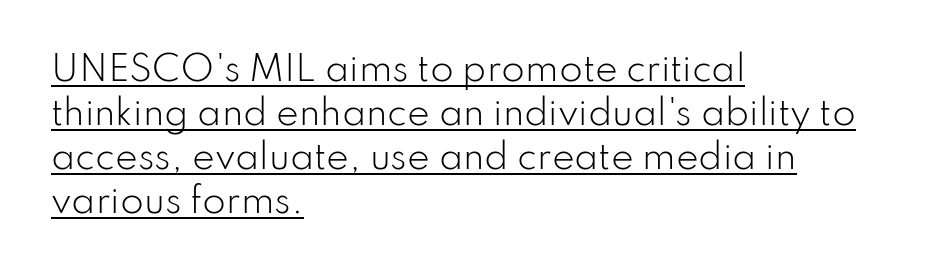
{"serif": "no", "italic": "no", "bold": "no", "weight": "light", "width": "normal", "stroke_contrast": "low", "x_height": "small", "monospaced": "no", "underline": "yes", "align": "left", "line_spacing": "normal", "line_spacing_ratio": 1.29, "letter_spacing": "normal", "letter_spacing_em": 0.0, "glyph_px": 34}
